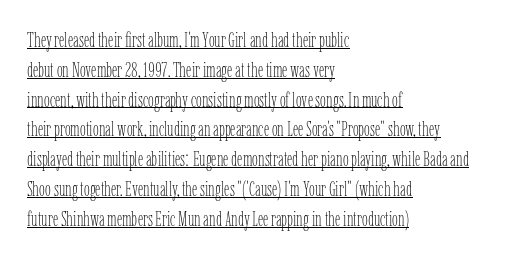
The image shows 21 px text type, upright; set left-aligned, normal line spacing (1.42x), normal letter spacing, underlined.
